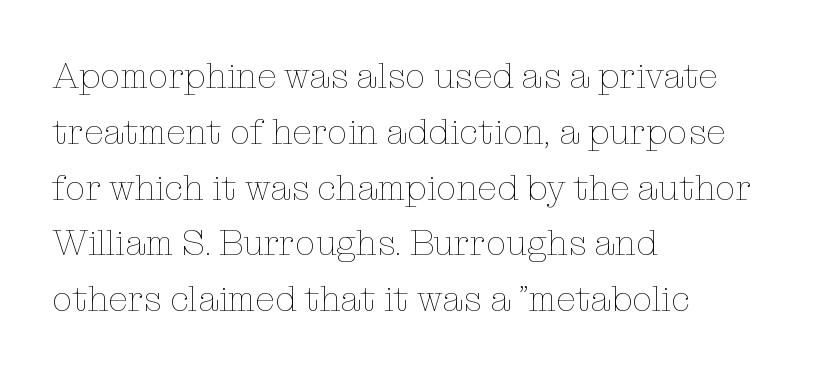
The image shows 36 px thin type, upright; set left-aligned, normal line spacing (1.55x), normal letter spacing, not underlined; low stroke contrast and a medium x-height.
